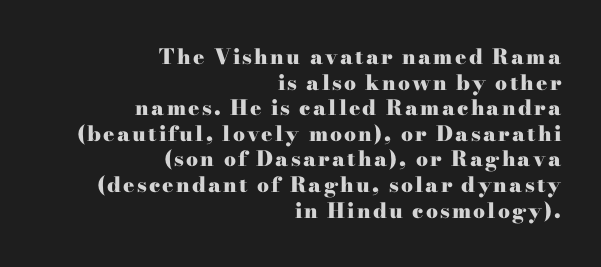
Typesetter's note: full bold, strokes at maximum text heaviness. The gap between lines stays unmarked. Ascenders rise straight up at ninety degrees. Each line ends at the same right margin while the left side varies.
